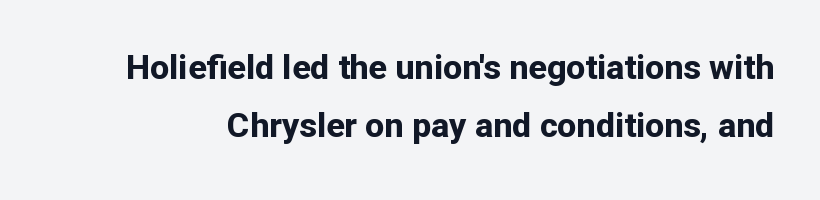
Each row of text sits above clean, open space. Heavy-handed strokes throughout: this text is bold. Do the characters align in a grid? No, the font is proportional. Regarding leading, the lines here are spaced in the standard way. Serifs: no, the terminals of the letterforms are clean.
